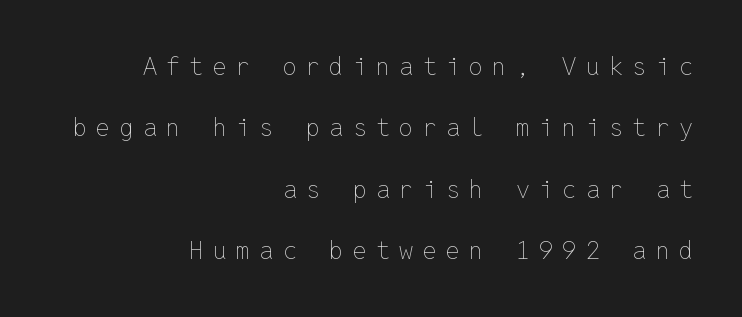
Q: Is the text bold? A: No.
Q: Is the text italic (slanted)? A: No, it is upright.
Q: Is the text underlined? A: No.
Q: How is the paragraph aligned? A: Right-aligned.
Q: Is the spacing between letters normal or unusually wide? A: Unusually wide.
Q: Is the spacing between lines tight, normal or loose? A: Loose.
